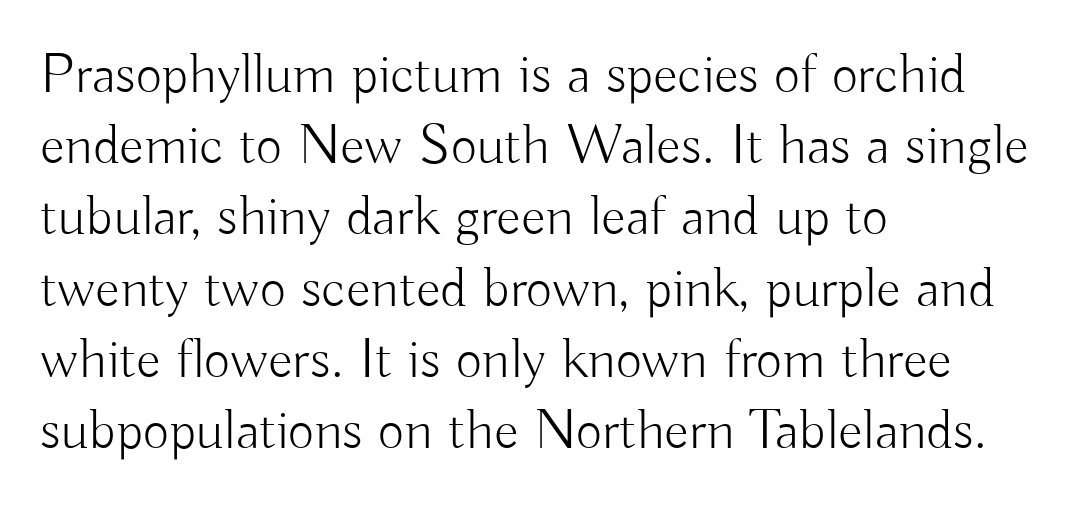
Q: Is the text bold? A: No.
Q: Is the text italic (slanted)? A: No, it is upright.
Q: Is the typeface a serif or a sans-serif typeface? A: Sans-serif.
Q: Is the text underlined? A: No.
Q: How is the paragraph aligned? A: Left-aligned.
Q: Is the spacing between letters normal or unusually wide? A: Normal.
Q: Is the spacing between lines tight, normal or loose? A: Normal.
Q: Width (condensed, normal, or wide)? A: Normal.
Q: Stroke contrast? A: Low.
Q: x-height? A: Small.
Q: Monospaced? A: No.
